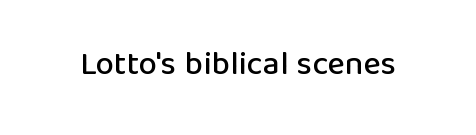
Is the letter spacing exaggerated? No — it looks like the ordinary default. A clean baseline with only descenders dipping below it. Is this a sans? Yes — the strokes have no serifs. Character widths vary here, with narrow letters taking less room than wide ones. Unlike italic type, these characters show no tilt at all.
